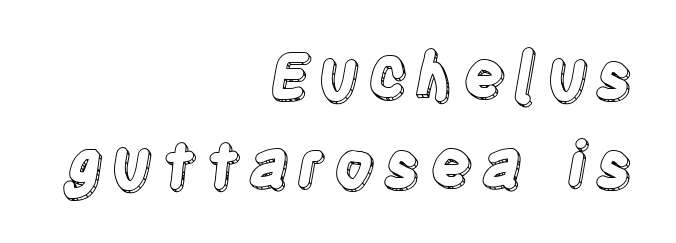
The image shows 63 px condensed type; set right-aligned, normal line spacing (1.41x), not underlined; a large x-height.
